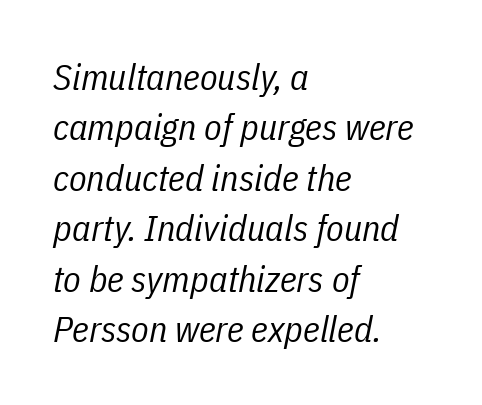
Q: Is the text bold? A: No.
Q: Is the text italic (slanted)? A: Yes, it leans right by about 11 degrees.
Q: Is the text underlined? A: No.
Q: How is the paragraph aligned? A: Left-aligned.
Q: Is the spacing between letters normal or unusually wide? A: Normal.
Q: Is the spacing between lines tight, normal or loose? A: Normal.
Q: Width (condensed, normal, or wide)? A: Condensed.
Q: Stroke contrast? A: Low.
Q: x-height? A: Medium.
Q: Monospaced? A: No.
